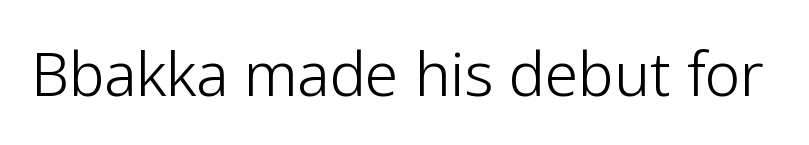
No extra ink here — the face is not bold. There is no visible air inserted between adjacent glyphs. The area under the type is left untouched. No feet cap the strokes, marking this as sans-serif type.
